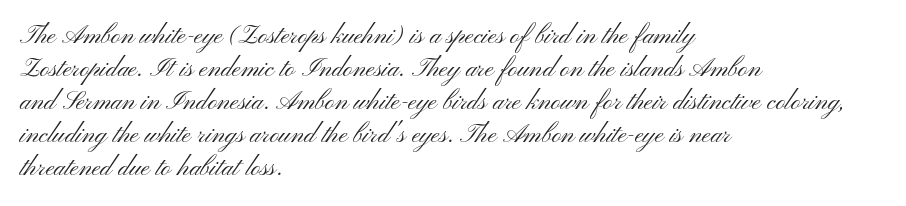
{"bold": "no", "underline": "no", "align": "left", "line_spacing": "normal", "line_spacing_ratio": 1.27, "letter_spacing": "normal", "letter_spacing_em": 0.0, "glyph_px": 26}
